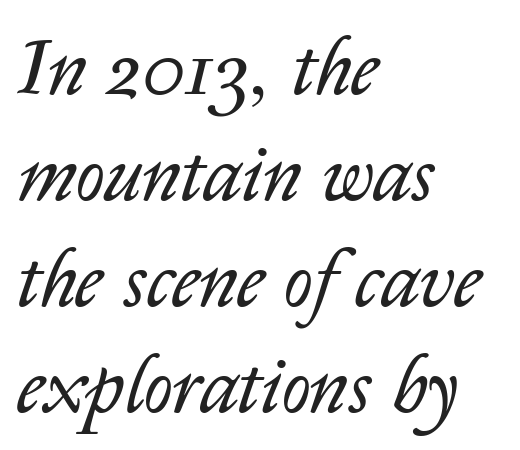
The face looks like a standard text weight, possibly lighter. The passage is arranged the way most books set body copy — flush left. The passage shown is typed in a proportional face where columns would drift. Regular leading. This sample uses plain, unmodified letter spacing. The strip under each line holds only bare page.
